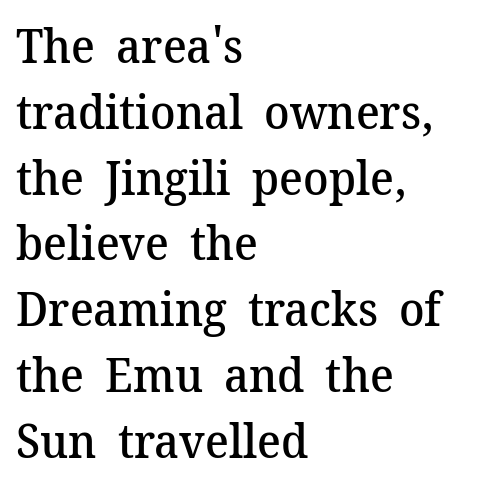
{"serif": "yes", "italic": "no", "bold": "semi", "weight": "semibold", "width": "normal", "stroke_contrast": "medium", "x_height": "medium", "monospaced": "no", "underline": "no", "align": "left", "line_spacing": "normal", "line_spacing_ratio": 1.4, "letter_spacing": "normal", "letter_spacing_em": 0.0, "glyph_px": 47}
